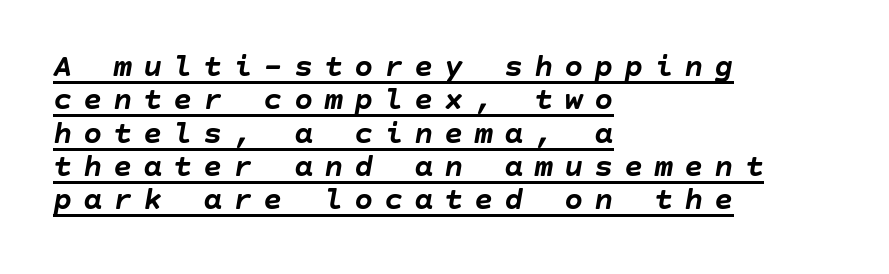
Q: Is the text bold? A: Yes.
Q: Is the text italic (slanted)? A: Yes, it leans right by about 10 degrees.
Q: Is the text underlined? A: Yes.
Q: How is the paragraph aligned? A: Left-aligned.
Q: Is the spacing between letters normal or unusually wide? A: Unusually wide.
Q: Is the spacing between lines tight, normal or loose? A: Tight.
Q: Width (condensed, normal, or wide)? A: Normal.
Q: Stroke contrast? A: Low.
Q: x-height? A: Large.
